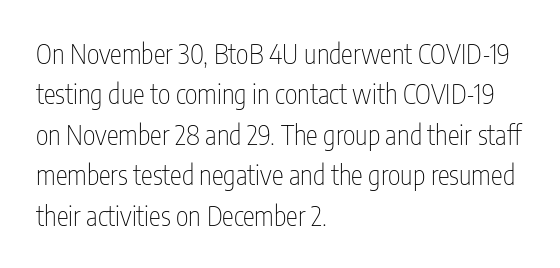
{"italic": "no", "bold": "no", "underline": "no", "align": "left", "line_spacing": "normal", "line_spacing_ratio": 1.5, "letter_spacing": "normal", "letter_spacing_em": 0.0, "glyph_px": 27}
